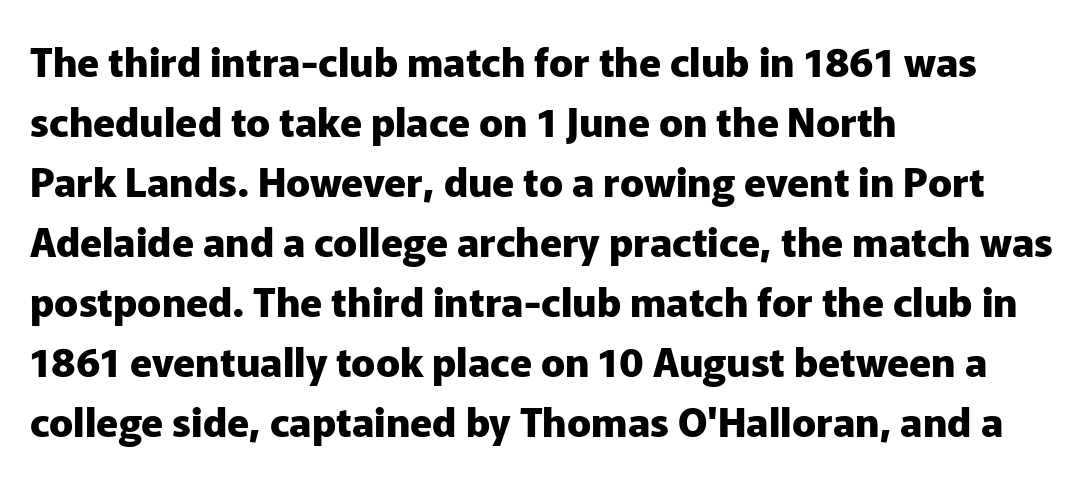
I'd call this a sans setting — the letters go barefoot. Clear beneath every line of the passage. Reading down the block, your eye returns to a fixed left position each line. Spacing verdict: proportional, widths tailored to each character. These lines were composed using upright roman letters.
